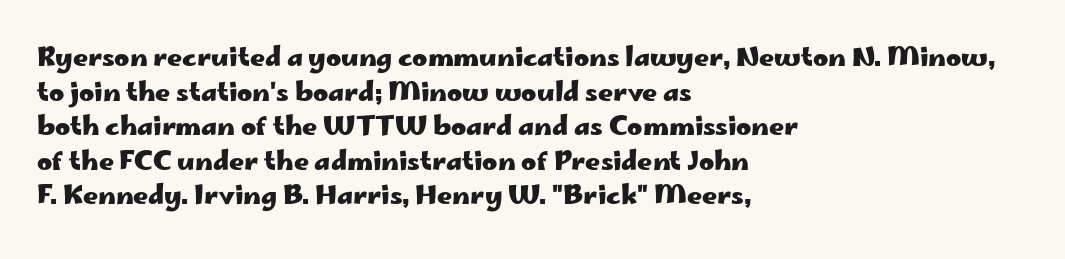
Do the letters lean? They stand straight. Standard letterfit; no display-style spreading of the glyphs. The strip under each line holds only bare page. The rendering anchors every line to the left-hand side. The glyphs have the mass of a bold cut. Quick note: interline space is typical.
